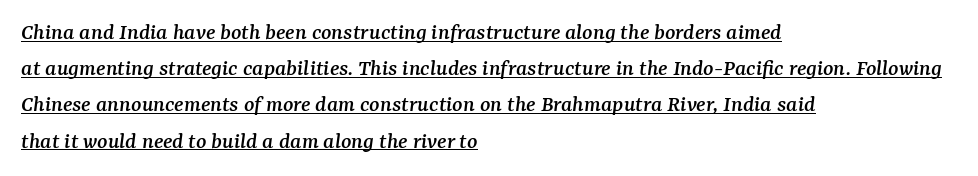
Caption: multi-line text, flush left, ragged right. Regarding leading, the lines here are spaced in the standard way. These characters rest on top of a visible drawn line. This is oblique type, the kind used for emphasis or titles.
